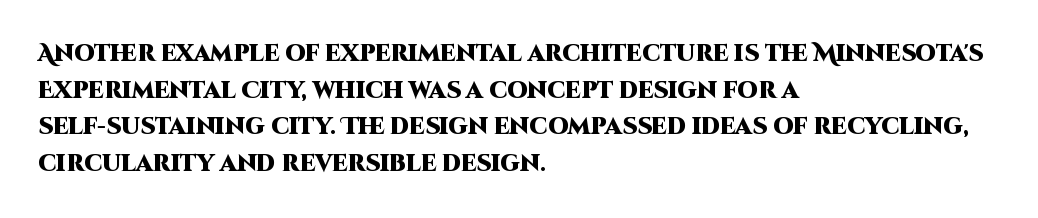
The image shows 23 px bold type, upright; set left-aligned, normal line spacing (1.59x), normal letter spacing, not underlined.
